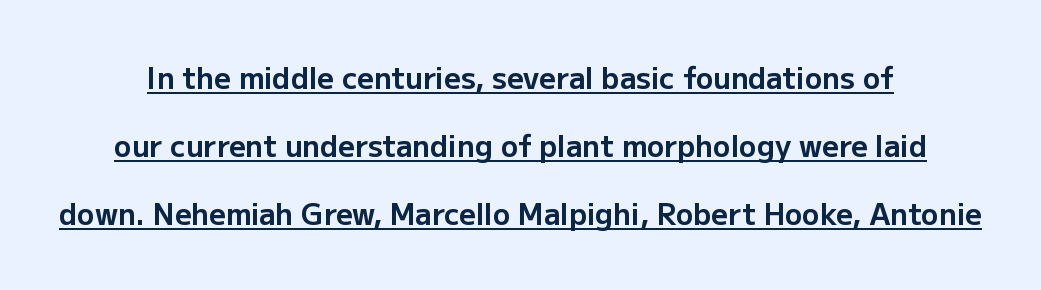
Characters remain perfectly vertical along every line. A typesetter would label this face a sans. Plenty of ink on the page — the face is bold. Each word holds together tightly as a unit, with standard inter-letter gaps.
